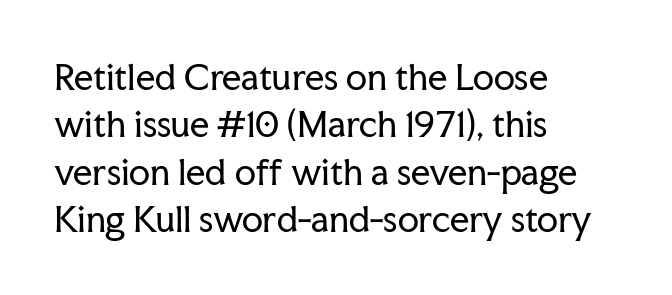
Q: Is the text bold? A: No.
Q: Is the text italic (slanted)? A: No, it is upright.
Q: Is the typeface a serif or a sans-serif typeface? A: Serif.
Q: Is the text underlined? A: No.
Q: How is the paragraph aligned? A: Left-aligned.
Q: Is the spacing between letters normal or unusually wide? A: Normal.
Q: Is the spacing between lines tight, normal or loose? A: Normal.
Q: Width (condensed, normal, or wide)? A: Normal.
Q: Stroke contrast? A: Low.
Q: x-height? A: Medium.
Q: Monospaced? A: No.
